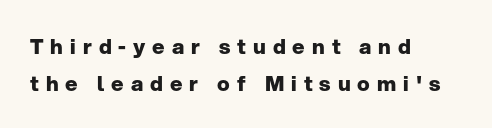
The image shows 21 px bold type, upright; set left-aligned, line spacing 1.75x, unusually wide letter spacing (+0.33 em), not underlined.
